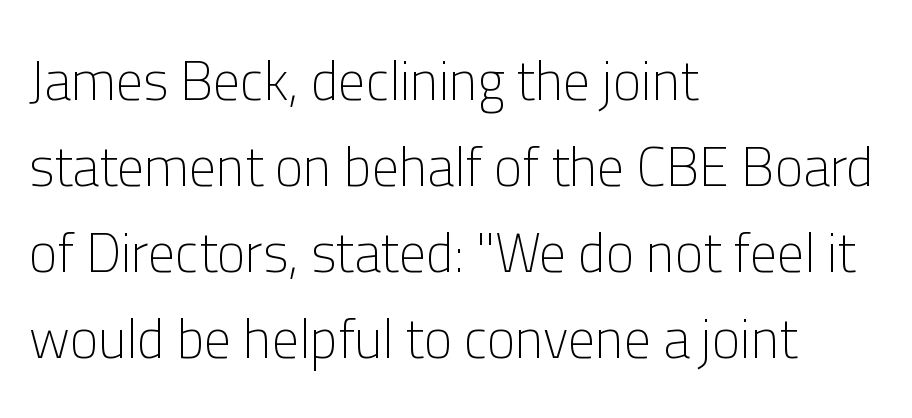
{"serif": "no", "italic": "no", "bold": "no", "weight": "light", "width": "normal", "stroke_contrast": "low", "x_height": "medium", "monospaced": "no", "underline": "no", "align": "left", "line_spacing": "normal", "line_spacing_ratio": 1.59, "letter_spacing": "normal", "letter_spacing_em": 0.0, "glyph_px": 54}
